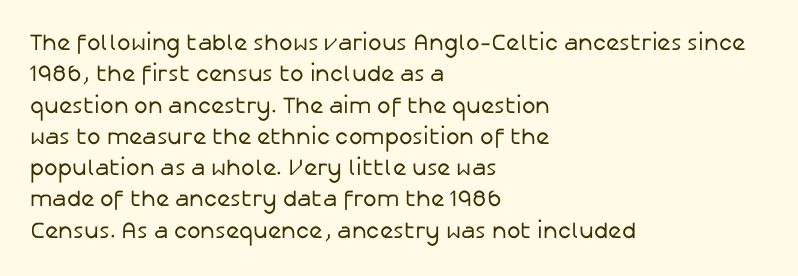
{"italic": "no", "bold": "no", "underline": "no", "align": "left", "line_spacing": "normal", "line_spacing_ratio": 1.36, "letter_spacing": "normal", "letter_spacing_em": 0.0, "glyph_px": 23}
